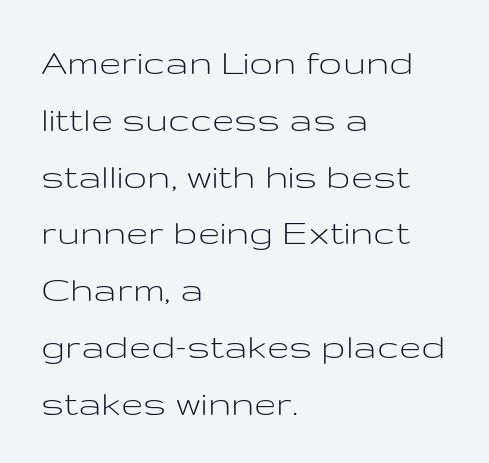
Q: Is the text bold? A: No.
Q: Is the text italic (slanted)? A: No, it is upright.
Q: Is the typeface a serif or a sans-serif typeface? A: Sans-serif.
Q: Is the text underlined? A: No.
Q: How is the paragraph aligned? A: Left-aligned.
Q: Is the spacing between letters normal or unusually wide? A: Normal.
Q: Is the spacing between lines tight, normal or loose? A: Normal.
Q: Width (condensed, normal, or wide)? A: Wide.
Q: Stroke contrast? A: Low.
Q: x-height? A: Medium.
Q: Monospaced? A: No.
